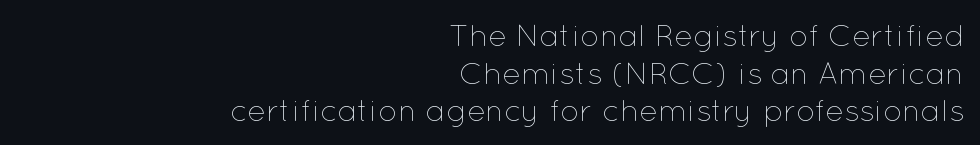
{"italic": "no", "bold": "no", "weight": "thin", "width": "normal", "stroke_contrast": "low", "x_height": "medium", "monospaced": "no", "underline": "no", "align": "right", "line_spacing_ratio": 1.21, "letter_spacing": "normal", "letter_spacing_em": 0.0, "glyph_px": 31}
